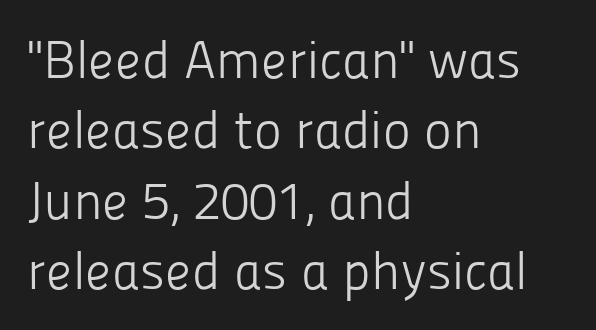
Q: Is the text bold? A: No.
Q: Is the text italic (slanted)? A: No, it is upright.
Q: Is the typeface a serif or a sans-serif typeface? A: Sans-serif.
Q: Is the text underlined? A: No.
Q: How is the paragraph aligned? A: Left-aligned.
Q: Is the spacing between letters normal or unusually wide? A: Normal.
Q: Is the spacing between lines tight, normal or loose? A: Normal.
Q: Width (condensed, normal, or wide)? A: Normal.
Q: Stroke contrast? A: Low.
Q: x-height? A: Medium.
Q: Monospaced? A: No.
